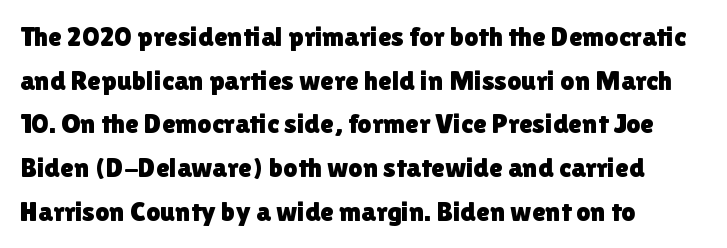
Q: Is the text italic (slanted)? A: No, it is upright.
Q: Is the typeface a serif or a sans-serif typeface? A: Sans-serif.
Q: Is the text underlined? A: No.
Q: How is the paragraph aligned? A: Left-aligned.
Q: Is the spacing between letters normal or unusually wide? A: Normal.
Q: Is the spacing between lines tight, normal or loose? A: Normal.
Q: Width (condensed, normal, or wide)? A: Normal.
Q: x-height? A: Medium.
Q: Monospaced? A: No.
